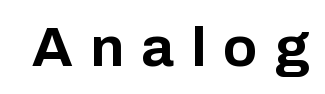
The image shows 56 px bold sans-serif type, upright; set unusually wide letter spacing (+0.31 em), not underlined; low stroke contrast and a medium x-height.
